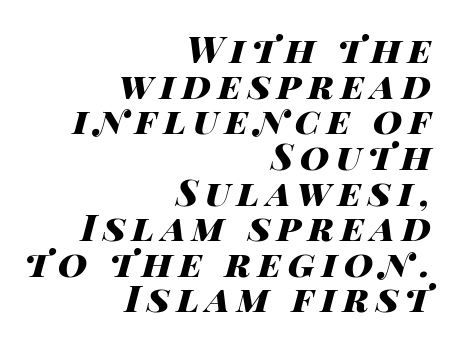
{"italic": "yes", "lean": "right", "slant_degrees": 14, "bold": "yes", "weight": "heavy", "width": "wide", "stroke_contrast": "high", "x_height": "large", "monospaced": "no", "underline": "no", "align": "right", "line_spacing": "tight", "line_spacing_ratio": 0.99, "glyph_px": 36}
